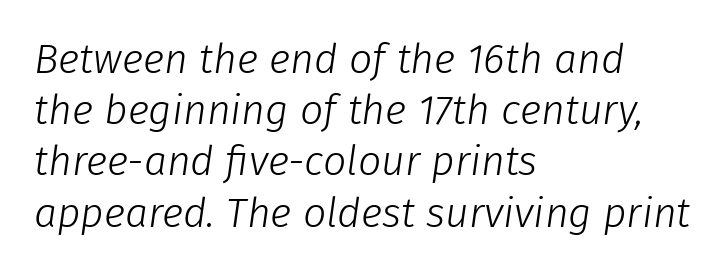
{"italic": "yes", "lean": "right", "slant_degrees": 8, "bold": "no", "weight": "light", "width": "normal", "stroke_contrast": "low", "x_height": "medium", "monospaced": "no", "underline": "no", "align": "left", "line_spacing": "normal", "line_spacing_ratio": 1.25, "letter_spacing": "normal", "letter_spacing_em": 0.0, "glyph_px": 41}
